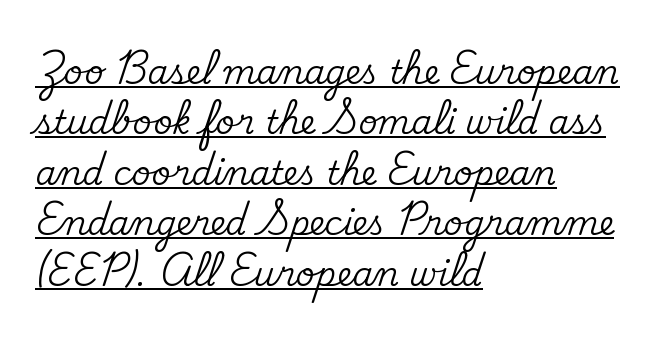
{"width": "normal", "stroke_contrast": "medium", "x_height": "small", "monospaced": "no", "underline": "yes", "align": "left", "line_spacing": "normal", "line_spacing_ratio": 1.53, "letter_spacing": "normal", "letter_spacing_em": 0.0, "glyph_px": 33}
